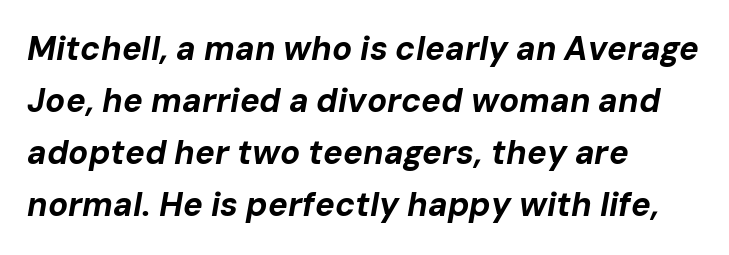
{"italic": "yes", "lean": "right", "slant_degrees": 10, "bold": "yes", "weight": "bold", "width": "normal", "stroke_contrast": "low", "x_height": "medium", "monospaced": "no", "underline": "no", "align": "left", "line_spacing": "normal", "line_spacing_ratio": 1.58, "letter_spacing": "normal", "letter_spacing_em": 0.0, "glyph_px": 33}
